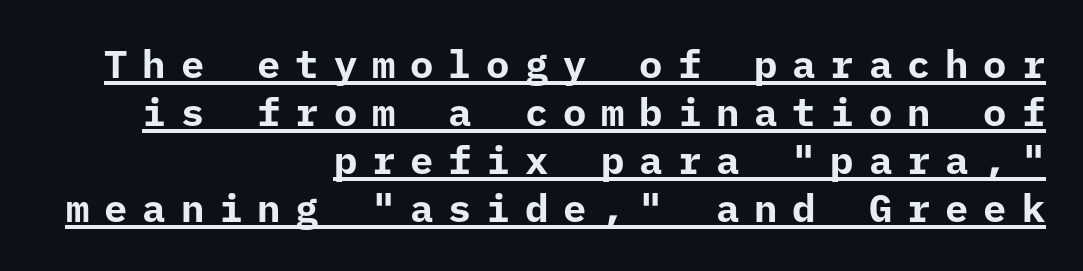
{"serif": "no", "italic": "no", "bold": "yes", "weight": "bold", "width": "normal", "stroke_contrast": "low", "x_height": "medium", "monospaced": "yes", "underline": "yes", "align": "right", "line_spacing_ratio": 1.23, "letter_spacing": "wide", "letter_spacing_em": 0.38, "glyph_px": 39}
